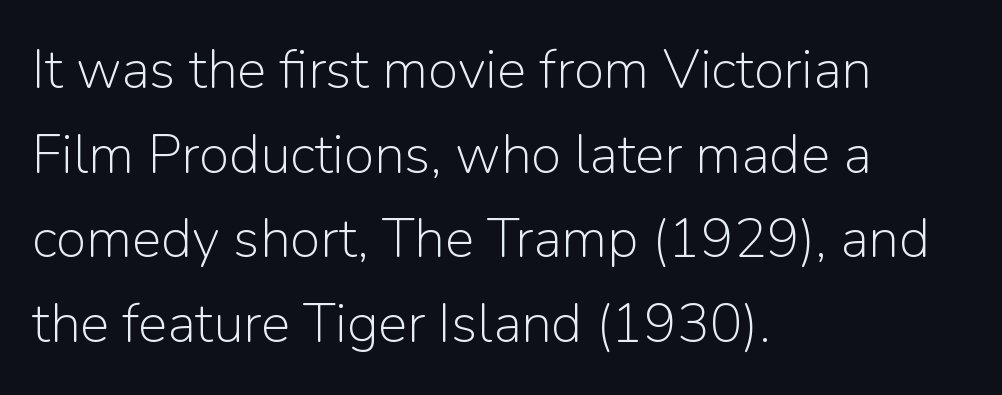
The image shows 55 px light sans-serif type, upright; set left-aligned, normal line spacing (1.54x), normal letter spacing, not underlined; low stroke contrast and a medium x-height.
